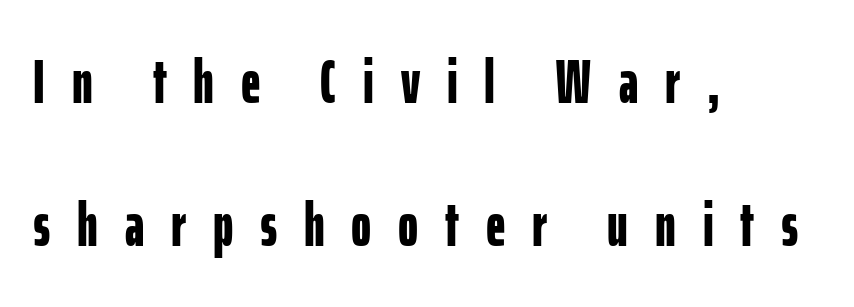
The image shows 61 px bold, condensed sans-serif type, upright; set left-aligned, loose line spacing (2.35x), unusually wide letter spacing (+0.44 em), not underlined; low stroke contrast and a medium x-height.
